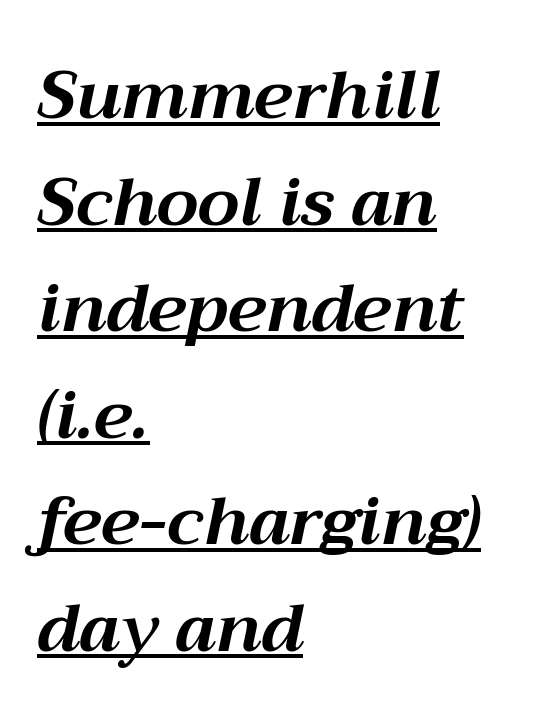
Character widths vary here, with narrow letters taking less room than wide ones. This sample uses an oblique cut, with every glyph tilted off the vertical. A baseline rule has been typeset under these characters. A classic flush-left, rag-right setting is used for this passage. The type is set solid horizontally, with unmodified tracking.
